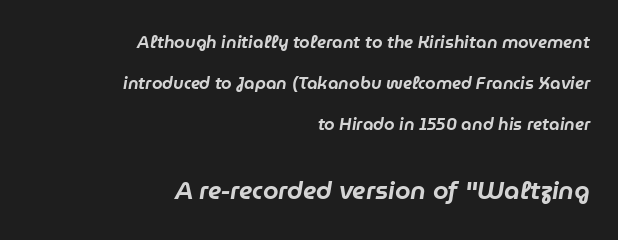
Q: Is the text italic (slanted)? A: Yes, it leans right by about 9 degrees.
Q: Is the text underlined? A: No.
Q: How is the paragraph aligned? A: Right-aligned.
Q: Is the spacing between letters normal or unusually wide? A: Normal.
Q: Is the spacing between lines tight, normal or loose? A: Loose.
Q: Which block of text is set in a larger size, the first (top) or the second (bottom)? A: The second (bottom) one.
